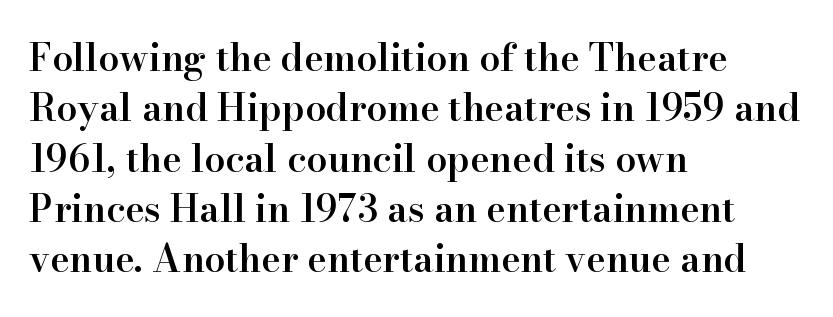
The image shows 37 px semibold serif type, upright; set left-aligned, normal line spacing (1.36x), normal letter spacing, not underlined; high stroke contrast and a small x-height.
